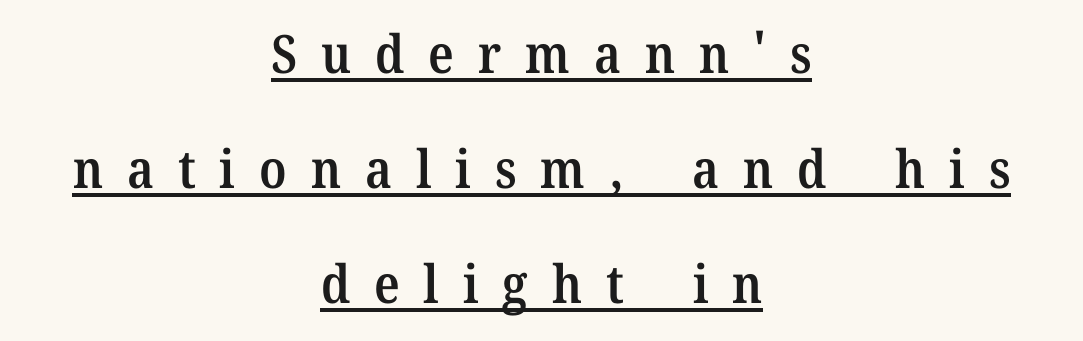
Emphasis is given by a line drawn under the lettering. Do the letters lean? They stand straight. The text was rendered using a seriffed face with decorative stroke endings. Is the letter spacing exaggerated? Yes — the characters are pushed far apart. The rendering positions every line midway between the sides.
